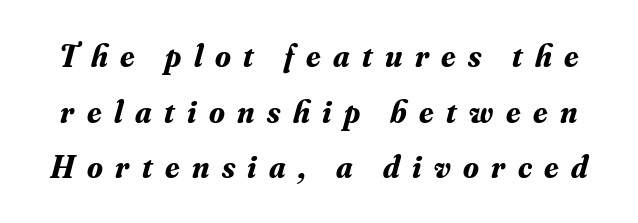
The specimen omits any rule beneath the text block's lines. The rendering uses natural spacing where letterforms have individual widths. Rendered with sloped, italic letterforms. The designer went with a serif here, giving each stem small feet. Heavy-handed strokes throughout: this text is bold. There is plenty of visible air inserted between adjacent glyphs.
